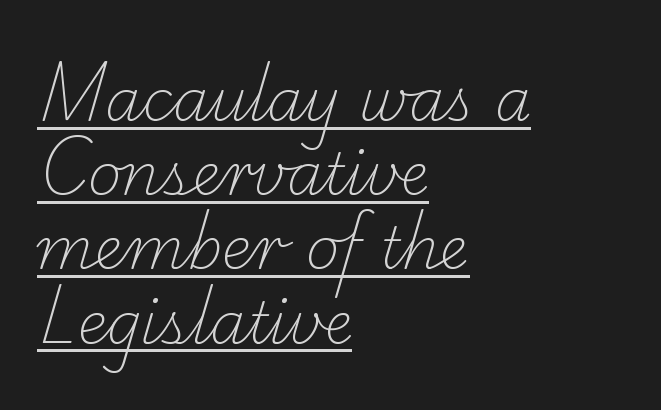
Q: Is the text bold? A: No.
Q: Is the typeface a serif or a sans-serif typeface? A: Serif.
Q: Is the text underlined? A: Yes.
Q: How is the paragraph aligned? A: Left-aligned.
Q: Is the spacing between letters normal or unusually wide? A: Normal.
Q: Is the spacing between lines tight, normal or loose? A: Normal.
Q: Width (condensed, normal, or wide)? A: Normal.
Q: Stroke contrast? A: Low.
Q: x-height? A: Small.
Q: Monospaced? A: No.
